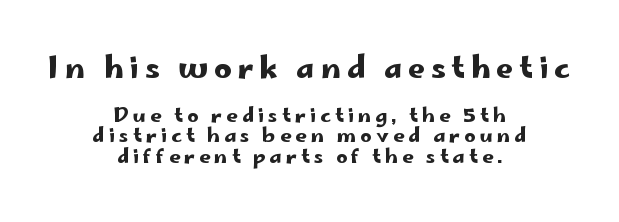
Size hierarchy here favors the leading block over the trailing one. This rendering employs a face without finishing strokes, i.e., a sans-serif. Line starts and ends both wander, symmetrically. The axis of the letterforms is exactly vertical.
